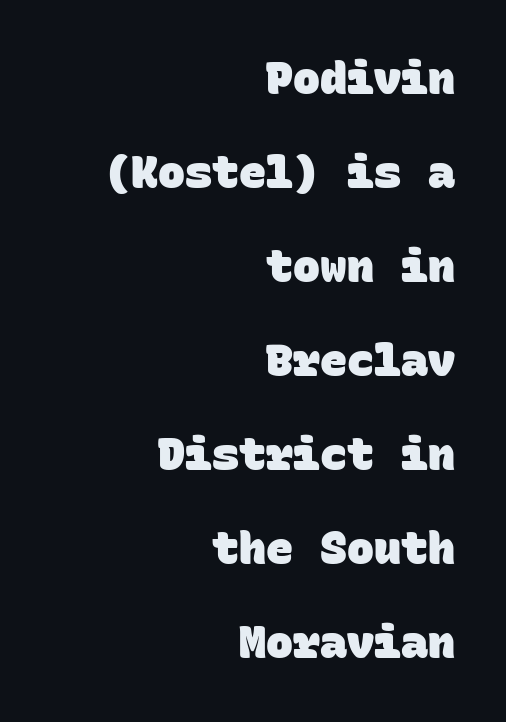
The image shows 45 px heavy sans-serif type, monospaced; set right-aligned, loose line spacing (2.09x), normal letter spacing, not underlined; low stroke contrast and a large x-height.
